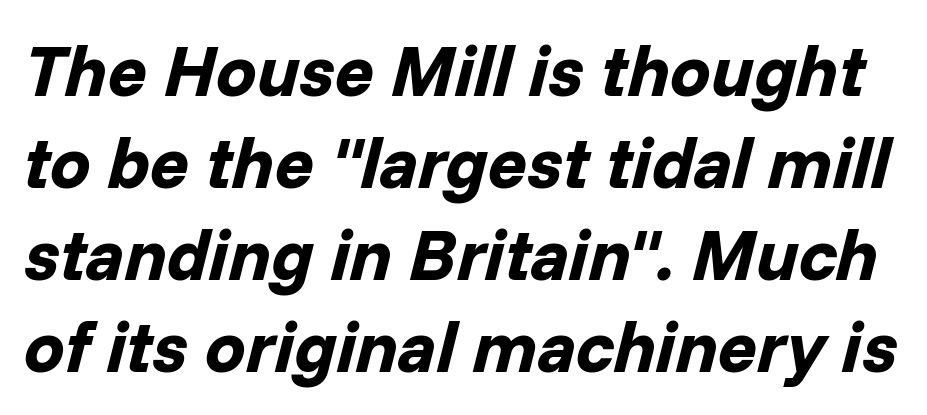
This block has exactly the height ordinary leading produces. In terms of weight, the rendering is a true, heavy bold. The letters advance in unequal steps, a hallmark of proportional type. Each row of text sits above clean, open space. Slanted lettering throughout. Letter spacing: default.
